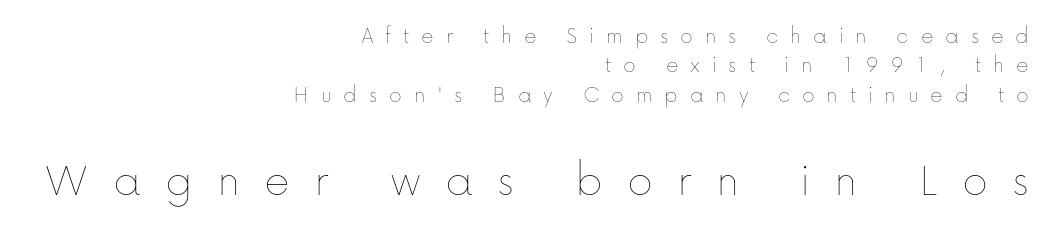
In CSS terms this would be text-align: right. Letters have the restrained weight of plain body copy at most. The specimen omits any rule beneath the text block's lines. Which of the two is more prominent by size? The second, at the bottom. Short note: letters widely spaced.
